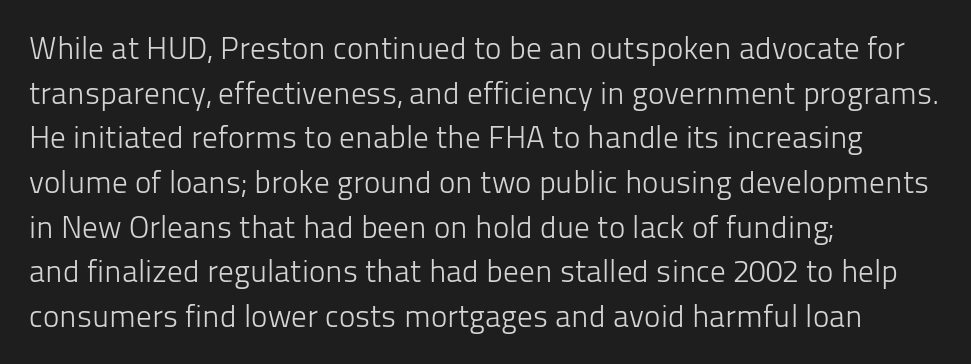
{"serif": "no", "italic": "no", "bold": "no", "weight": "light", "width": "normal", "stroke_contrast": "low", "x_height": "medium", "monospaced": "no", "underline": "no", "align": "left", "line_spacing": "normal", "line_spacing_ratio": 1.44, "letter_spacing": "normal", "letter_spacing_em": 0.0, "glyph_px": 31}
